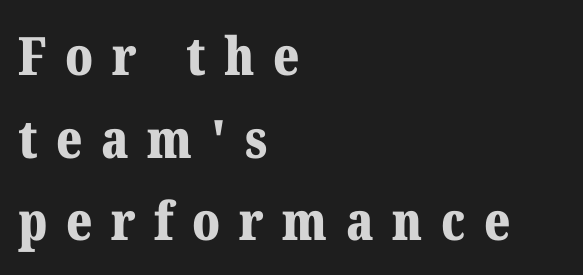
Quick note: underline off. Is this a sans? No — the strokes have serifs. The letters stand upright; this is a roman face. Casual observation: everything's shoved over to the left. These lines carry a lot of weight — the face is fully bold.
